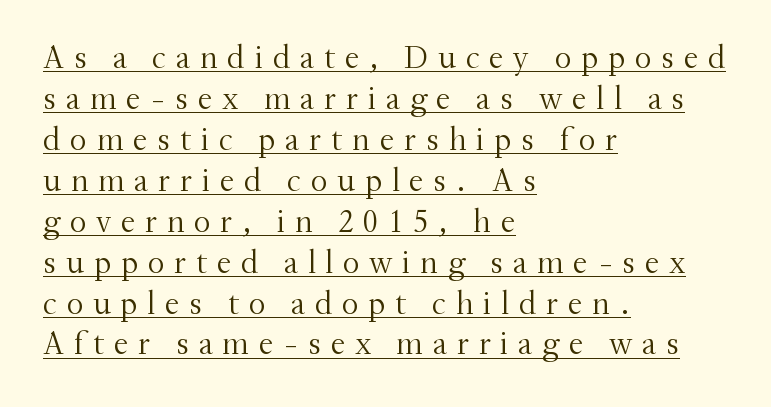
The image shows 33 px light serif type, upright; set left-aligned, line spacing 1.24x, unusually wide letter spacing (+0.29 em), underlined; medium stroke contrast and a small x-height.
